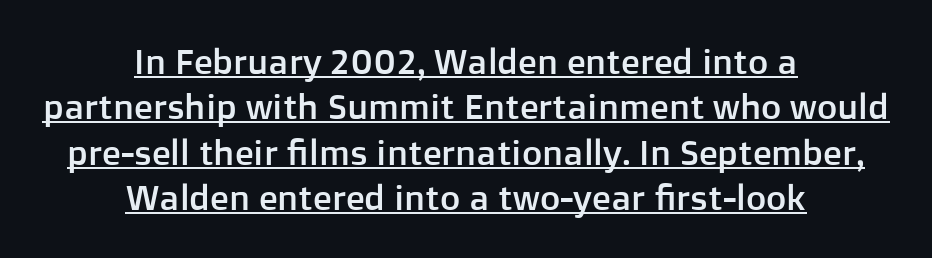
Q: Is the text italic (slanted)? A: No, it is upright.
Q: Is the typeface a serif or a sans-serif typeface? A: Sans-serif.
Q: Is the text underlined? A: Yes.
Q: How is the paragraph aligned? A: Centered.
Q: Is the spacing between letters normal or unusually wide? A: Normal.
Q: Is the spacing between lines tight, normal or loose? A: Normal.
Q: Width (condensed, normal, or wide)? A: Normal.
Q: Stroke contrast? A: Low.
Q: x-height? A: Medium.
Q: Monospaced? A: No.
